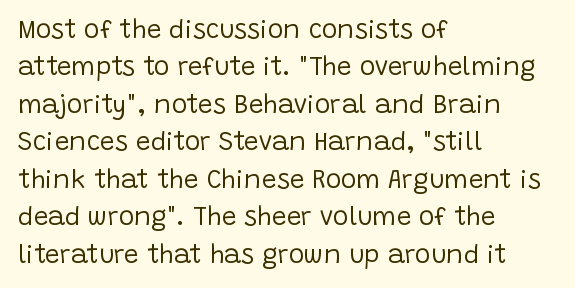
Is the letter spacing exaggerated? No — it looks like the ordinary default. This block has exactly the height ordinary leading produces. This is the regular roman posture of the typeface. Weight: not bold — regular or lighter.
